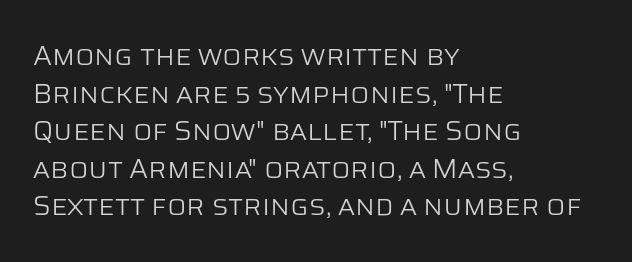
{"serif": "no", "italic": "no", "bold": "no", "weight": "light", "width": "normal", "stroke_contrast": "low", "x_height": "large", "monospaced": "no", "underline": "no", "align": "left", "line_spacing": "normal", "line_spacing_ratio": 1.34, "letter_spacing": "normal", "letter_spacing_em": 0.0, "glyph_px": 28}
